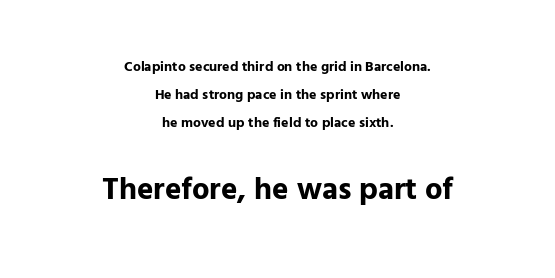
The image shows 31 px bold sans-serif type, upright; set centered, loose line spacing (2.0x), normal letter spacing, not underlined; the second (bottom) block is 2.21x larger; low stroke contrast and a medium x-height.
